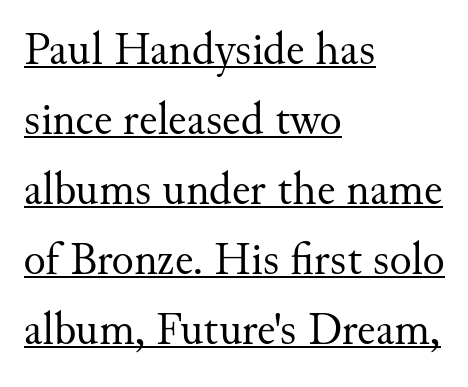
Letters have the restrained weight of plain body copy at most. Is this a fixed-width face? No — the glyphs have proportional, varying widths. The passage is arranged the way most books set body copy — flush left. Italic? Not at all — the glyphs are vertical. A typesetter would call this zero additional tracking. Font category for this specimen: serif.
